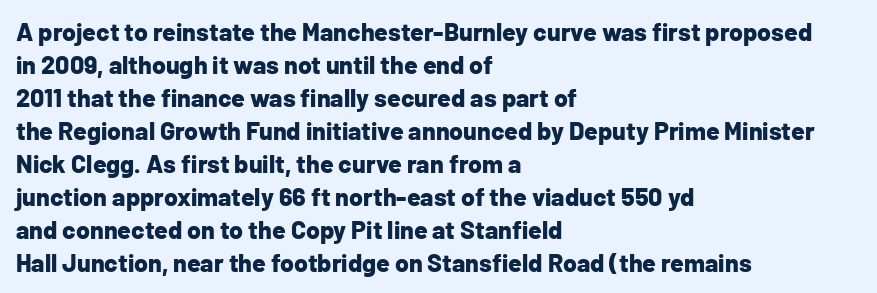
A full-strength bold gives these letters their thick strokes. The gaps between neighbouring characters are ordinary and unremarkable. The lines sit at an ordinary, default distance from one another. Descender tails drop into unmarked territory.
